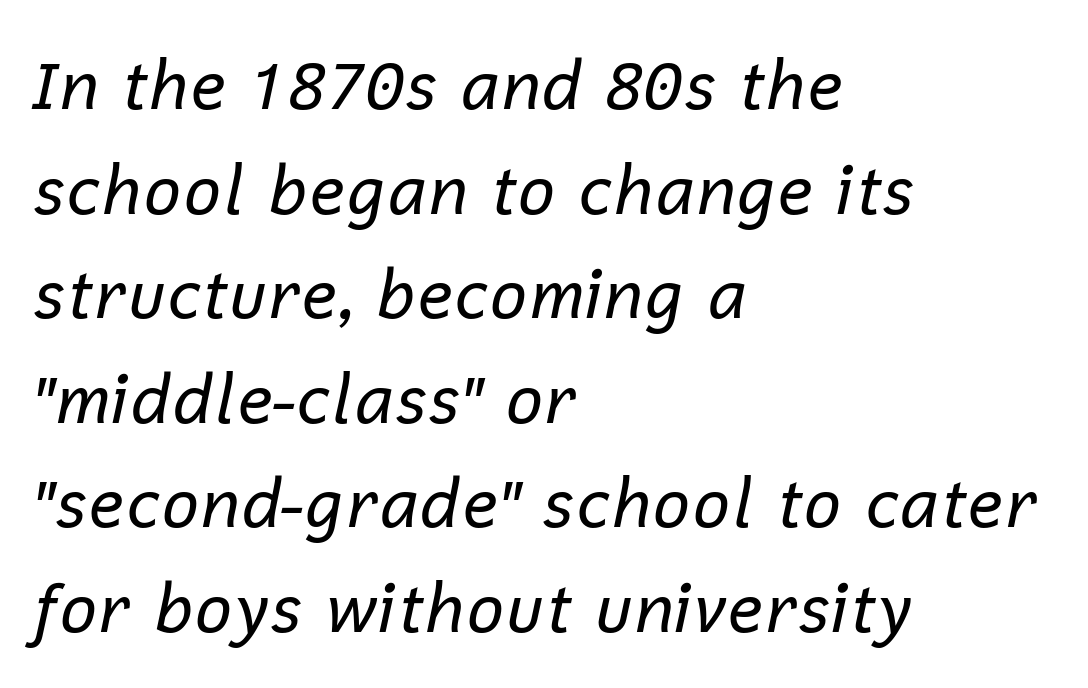
Q: Is the text bold? A: No.
Q: Is the text italic (slanted)? A: Yes, it leans right by about 12 degrees.
Q: Is the text underlined? A: No.
Q: How is the paragraph aligned? A: Left-aligned.
Q: Is the spacing between letters normal or unusually wide? A: Normal.
Q: Is the spacing between lines tight, normal or loose? A: Normal.
Q: Width (condensed, normal, or wide)? A: Normal.
Q: Stroke contrast? A: Low.
Q: x-height? A: Medium.
Q: Monospaced? A: No.
